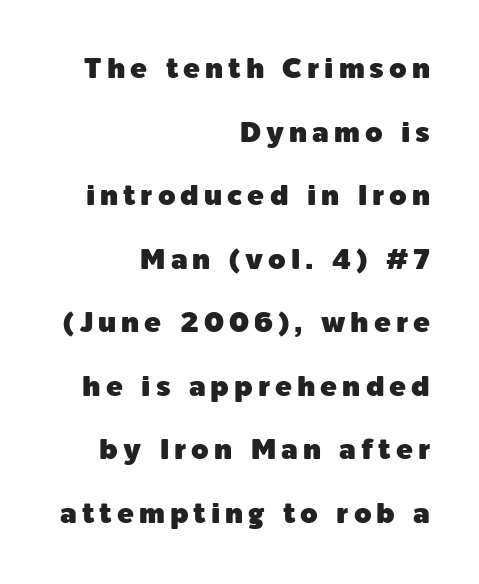
{"serif": "no", "italic": "no", "width": "normal", "x_height": "medium", "monospaced": "no", "underline": "no", "align": "right", "line_spacing": "loose", "line_spacing_ratio": 2.27, "glyph_px": 28}
